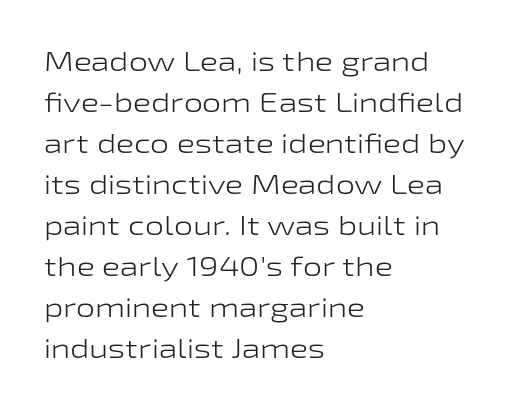
The image shows 27 px text type, upright; set left-aligned, normal line spacing (1.52x), normal letter spacing, not underlined.
